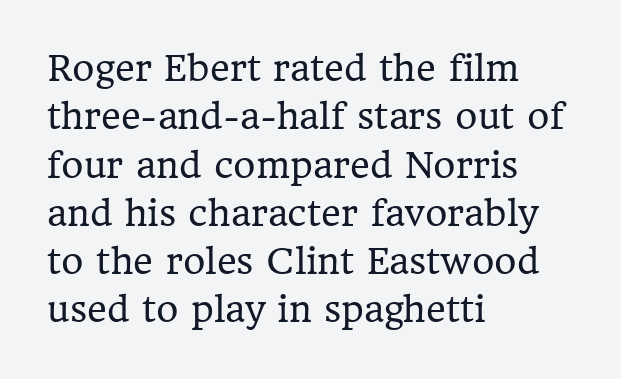
Underlining? Definitely not there. The axis of the letterforms is exactly vertical. Typographically, this falls in the serif category. Typeset ragged right — the left edge is the straight one. Compared with a typical body face, this is equally light or lighter still.
